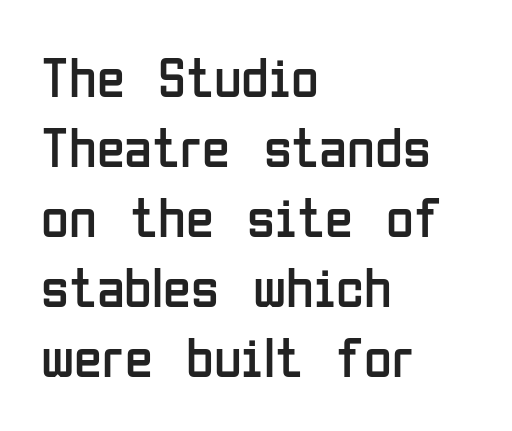
{"serif": "no", "italic": "no", "bold": "no", "weight": "regular", "width": "condensed", "stroke_contrast": "low", "x_height": "medium", "monospaced": "no", "underline": "no", "align": "left", "line_spacing_ratio": 1.23, "letter_spacing": "normal", "letter_spacing_em": 0.0, "glyph_px": 57}
